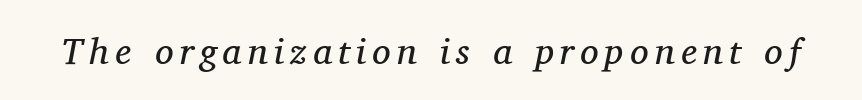
{"serif": "yes", "italic": "yes", "lean": "right", "slant_degrees": 11, "bold": "no", "weight": "regular", "width": "normal", "stroke_contrast": "medium", "x_height": "medium", "monospaced": "no", "underline": "no", "glyph_px": 37}
